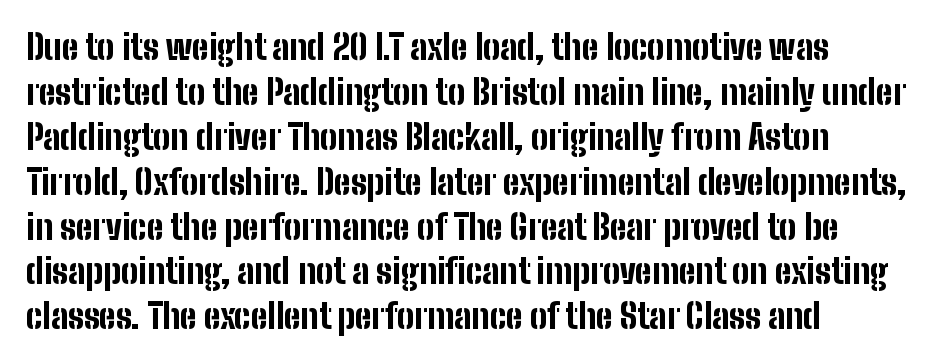
The image shows 34 px bold, condensed sans-serif type, upright; set left-aligned, normal line spacing (1.32x), normal letter spacing, not underlined; low stroke contrast and a medium x-height.
